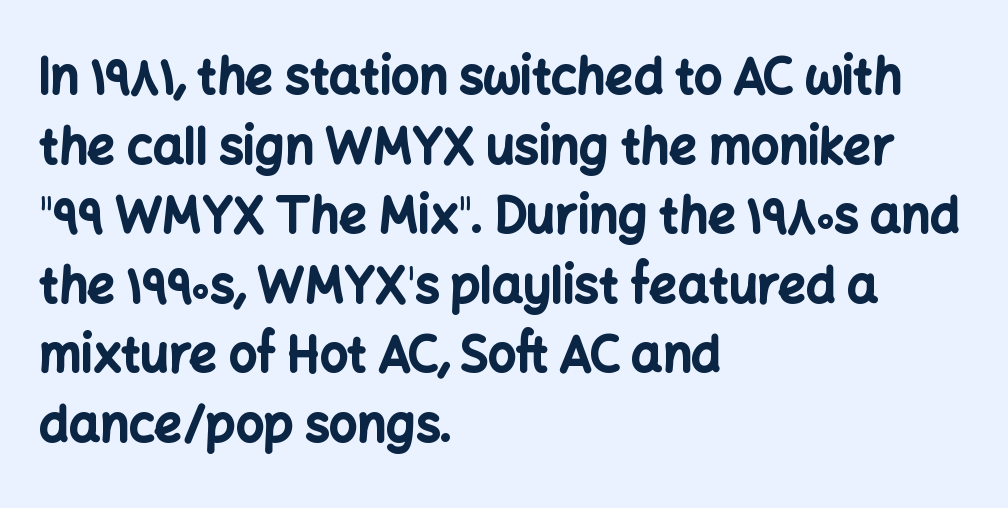
How would I describe the line gaps? Plain and ordinary. This sample uses an upright cut, with every glyph sitting square on the baseline. These lines are rendered in a variable-pitch font. One-word summary of the alignment: left.
